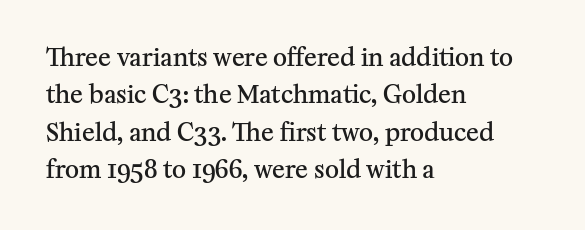
Q: Is the text bold? A: Semi-bold.
Q: Is the text italic (slanted)? A: No, it is upright.
Q: Is the text underlined? A: No.
Q: How is the paragraph aligned? A: Left-aligned.
Q: Is the spacing between letters normal or unusually wide? A: Normal.
Q: Is the spacing between lines tight, normal or loose? A: Normal.
